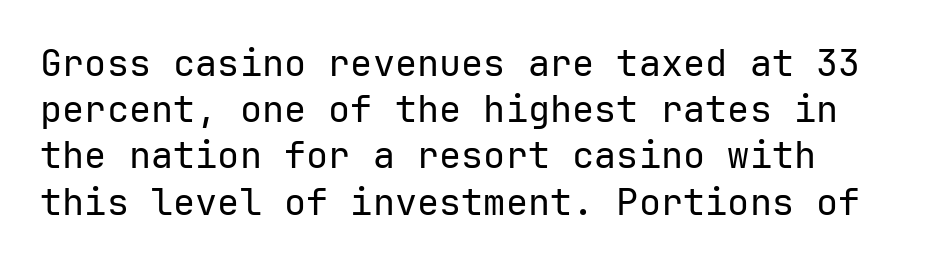
Nothing unusual about the tracking: characters are spaced as the font intends. A typesetter would mark this as roman, not italic. Interline gaps are of average width in this sample. Underlining? Definitely not there.
